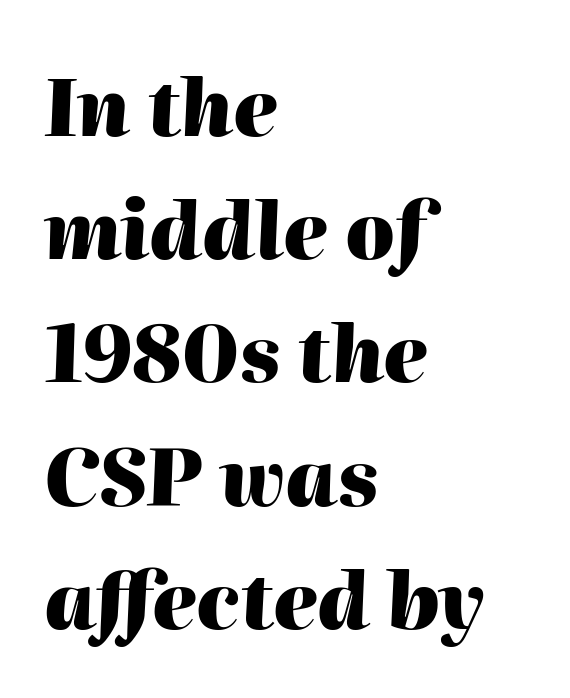
Q: Is the text bold? A: Yes.
Q: Is the text italic (slanted)? A: Yes, it leans right by about 2 degrees.
Q: Is the text underlined? A: No.
Q: How is the paragraph aligned? A: Left-aligned.
Q: Is the spacing between letters normal or unusually wide? A: Normal.
Q: Is the spacing between lines tight, normal or loose? A: Normal.
Q: Width (condensed, normal, or wide)? A: Normal.
Q: Stroke contrast? A: High.
Q: x-height? A: Medium.
Q: Monospaced? A: No.
